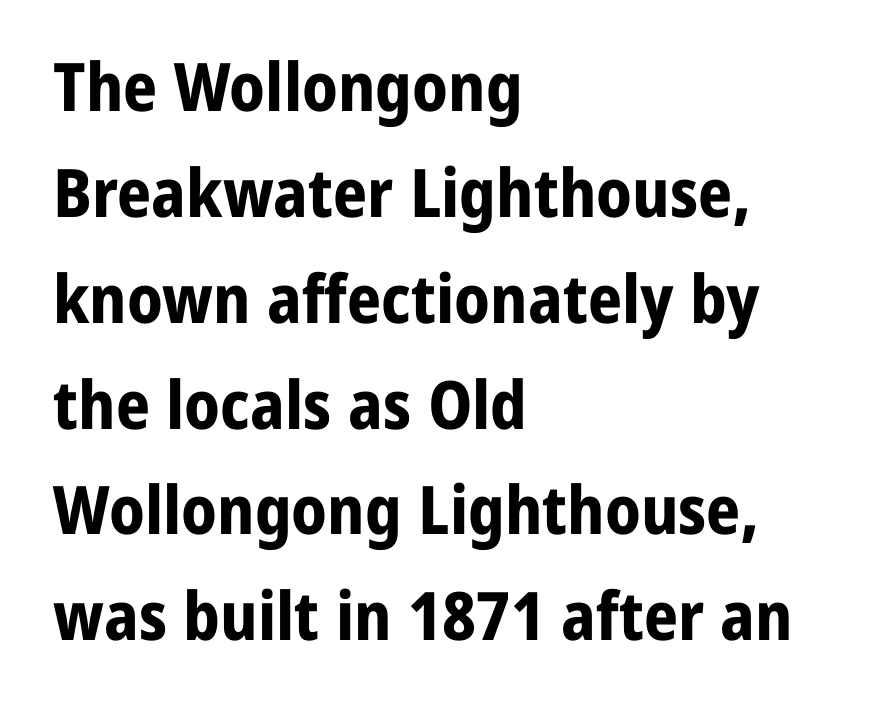
A typesetter would call this leading conventional body-copy spacing. The face used here is proportionally spaced, like ordinary book or web type. Descender tails drop into unmarked territory. Compared with a centered layout, this one pins lines to the left instead.
